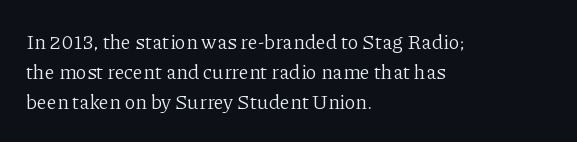
Rule under the text: the space is simply empty. Upright lettering throughout. This rendering leaves character spacing at its baseline value. If you drew a ruler down the left edge, every line would touch it. Is there much room between lines? A standard amount, neither cramped nor airy. This reads as an unemphasized weight, regular at the heaviest.
